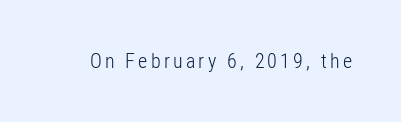
Q: Is the text bold? A: No.
Q: Is the text italic (slanted)? A: No, it is upright.
Q: Is the text underlined? A: No.
